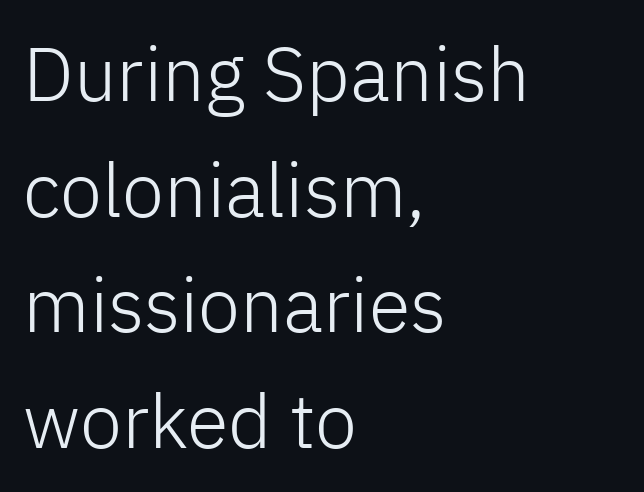
This is sans-serif lettering, the kind often seen on screens and signage. Each letter keeps its own natural width here, so spacing adapts to shape. The font sits on the lighter half of the weight spectrum, regular included. Interline gaps are of average width in this sample. This is the regular roman posture of the typeface. Students, note that the glyphs here touch the page at normal intervals.
